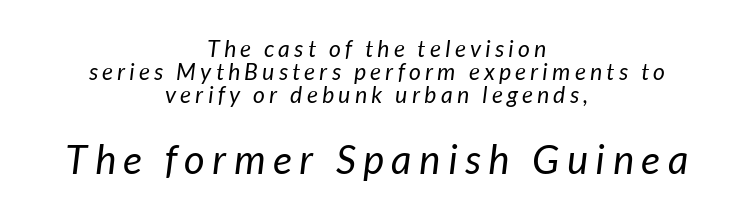
{"serif": "no", "bold": "no", "weight": "regular", "width": "normal", "stroke_contrast": "low", "x_height": "medium", "monospaced": "no", "underline": "no", "align": "center", "line_spacing": "tight", "line_spacing_ratio": 1.01, "larger_block": "second", "size_ratio": 1.74, "glyph_px": 40}
